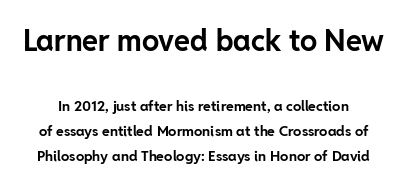
{"serif": "no", "italic": "no", "bold": "yes", "weight": "bold", "width": "normal", "stroke_contrast": "low", "x_height": "medium", "monospaced": "no", "underline": "no", "line_spacing_ratio": 1.79, "letter_spacing": "normal", "letter_spacing_em": 0.0, "larger_block": "first", "size_ratio": 2.07, "glyph_px": 29}
